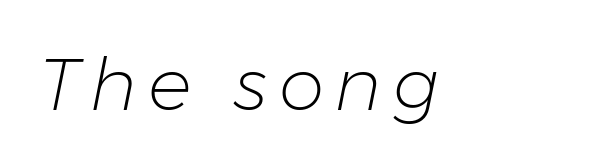
{"italic": "yes", "lean": "right", "slant_degrees": 11, "bold": "no", "weight": "light", "width": "normal", "stroke_contrast": "low", "x_height": "medium", "monospaced": "no", "underline": "no", "glyph_px": 73}
